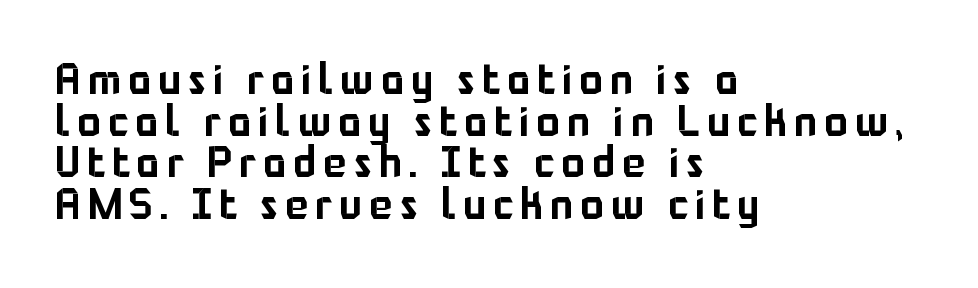
The rendering uses natural spacing where letterforms have individual widths. The words here are not underlined. Leading: reduced. A student would call this left alignment; a typographer would say flush left, rag right.
